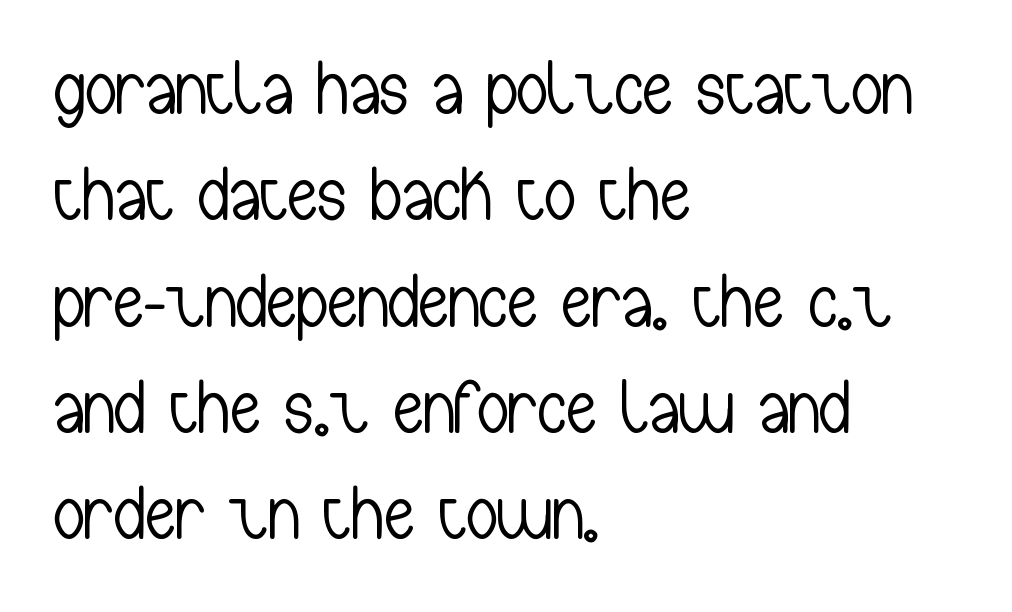
Q: Is the text bold? A: No.
Q: Is the text italic (slanted)? A: No, it is upright.
Q: Is the typeface a serif or a sans-serif typeface? A: Sans-serif.
Q: Is the text underlined? A: No.
Q: How is the paragraph aligned? A: Left-aligned.
Q: Is the spacing between letters normal or unusually wide? A: Normal.
Q: Is the spacing between lines tight, normal or loose? A: Normal.
Q: Width (condensed, normal, or wide)? A: Condensed.
Q: Stroke contrast? A: Low.
Q: x-height? A: Medium.
Q: Monospaced? A: No.
